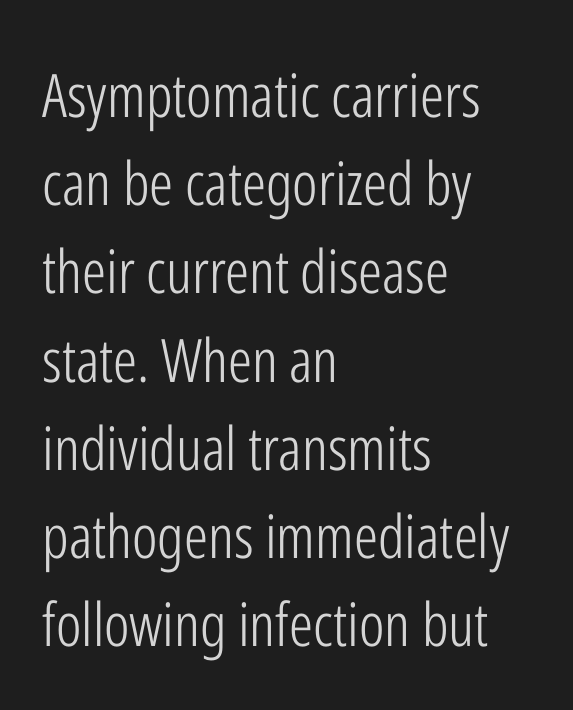
{"serif": "no", "italic": "no", "bold": "no", "weight": "light", "width": "condensed", "stroke_contrast": "low", "x_height": "medium", "monospaced": "no", "underline": "no", "align": "left", "line_spacing": "normal", "line_spacing_ratio": 1.47, "letter_spacing": "normal", "letter_spacing_em": 0.0, "glyph_px": 60}
